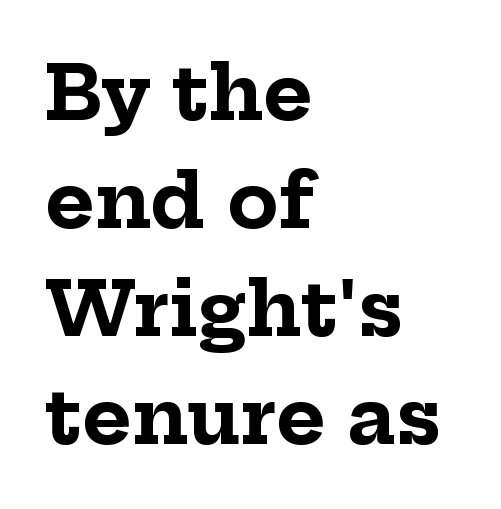
{"serif": "yes", "italic": "no", "bold": "yes", "weight": "bold", "width": "normal", "stroke_contrast": "low", "x_height": "medium", "monospaced": "no", "underline": "no", "align": "left", "line_spacing": "normal", "line_spacing_ratio": 1.44, "letter_spacing": "normal", "letter_spacing_em": 0.0, "glyph_px": 75}
